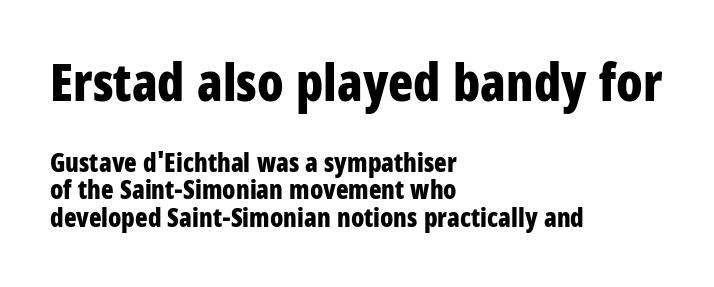
Q: Is the text bold? A: Yes.
Q: Is the text italic (slanted)? A: No, it is upright.
Q: Is the typeface a serif or a sans-serif typeface? A: Sans-serif.
Q: Is the text underlined? A: No.
Q: How is the paragraph aligned? A: Left-aligned.
Q: Is the spacing between letters normal or unusually wide? A: Normal.
Q: Is the spacing between lines tight, normal or loose? A: Tight.
Q: Which block of text is set in a larger size, the first (top) or the second (bottom)? A: The first (top) one.
Q: Width (condensed, normal, or wide)? A: Condensed.
Q: Stroke contrast? A: Low.
Q: x-height? A: Large.
Q: Monospaced? A: No.
